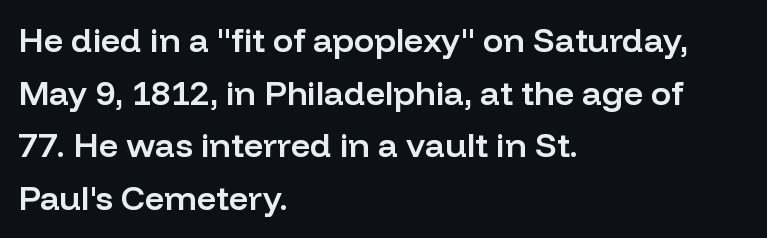
Varying glyph widths throughout — classic text-font behaviour. The glyphs in this specimen are sans serif. Designer's note — italics off, roman on. Typographic density is moderately raised because the face is semibold.
